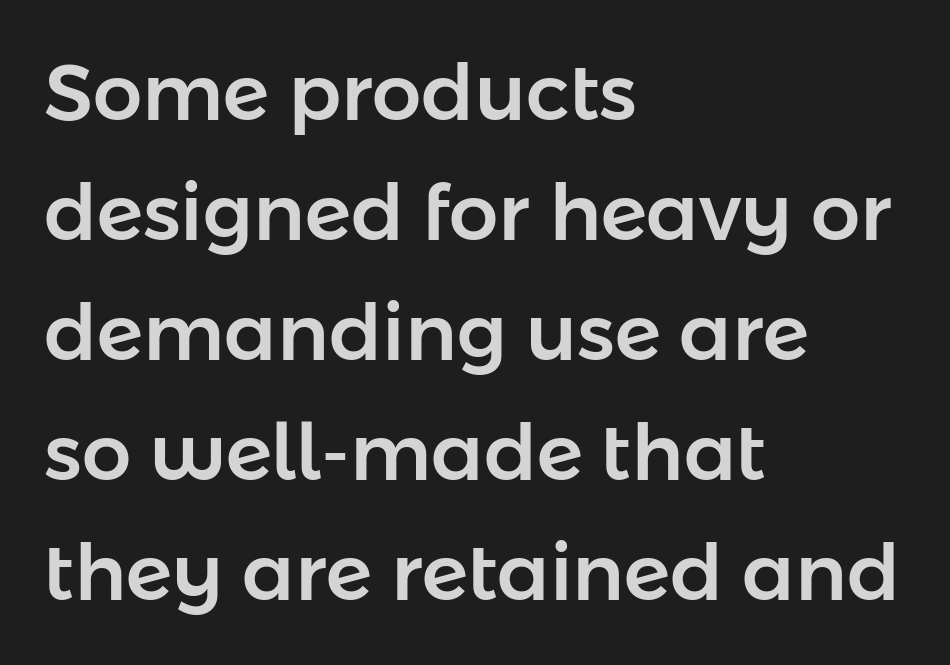
The image shows 78 px sans-serif type, upright; set left-aligned, normal line spacing (1.54x), normal letter spacing, not underlined; low stroke contrast and a medium x-height.
